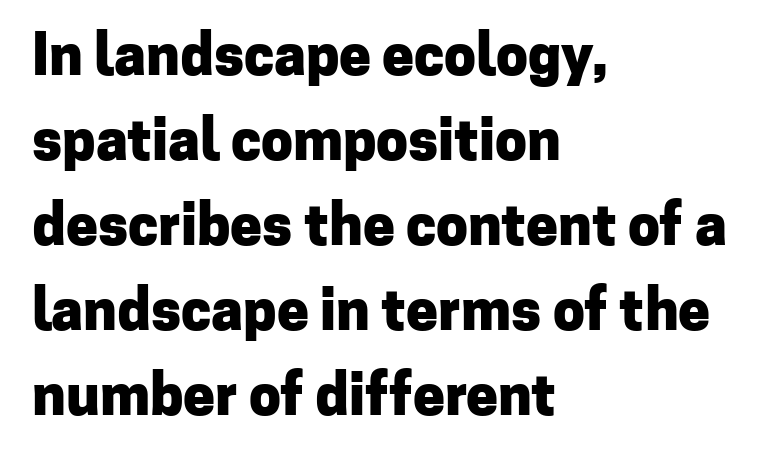
Q: Is the text bold? A: Yes.
Q: Is the text italic (slanted)? A: No, it is upright.
Q: Is the typeface a serif or a sans-serif typeface? A: Sans-serif.
Q: Is the text underlined? A: No.
Q: How is the paragraph aligned? A: Left-aligned.
Q: Is the spacing between letters normal or unusually wide? A: Normal.
Q: Is the spacing between lines tight, normal or loose? A: Normal.
Q: Width (condensed, normal, or wide)? A: Normal.
Q: Stroke contrast? A: Low.
Q: x-height? A: Medium.
Q: Monospaced? A: No.
